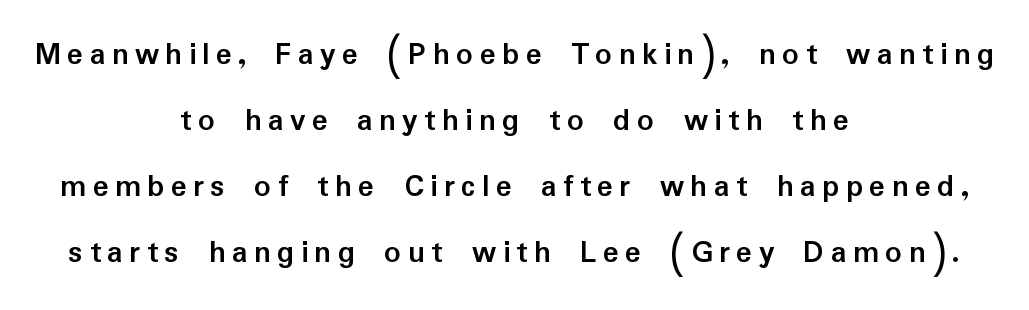
{"serif": "no", "italic": "no", "bold": "yes", "weight": "semibold", "width": "normal", "stroke_contrast": "low", "x_height": "medium", "monospaced": "no", "underline": "no", "align": "center", "line_spacing": "loose", "line_spacing_ratio": 2.0, "glyph_px": 33}
